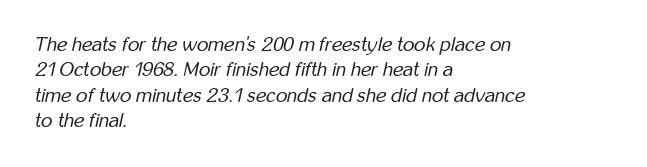
The image shows 20 px text type, italic (leaning right); set left-aligned, normal line spacing (1.27x), normal letter spacing, not underlined.
